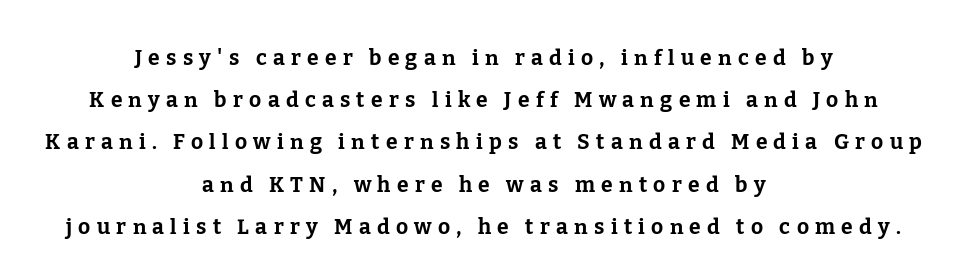
Q: Is the text bold? A: Yes.
Q: Is the text italic (slanted)? A: No, it is upright.
Q: Is the text underlined? A: No.
Q: How is the paragraph aligned? A: Centered.
Q: Is the spacing between letters normal or unusually wide? A: Unusually wide.
Q: Is the spacing between lines tight, normal or loose? A: Loose.
